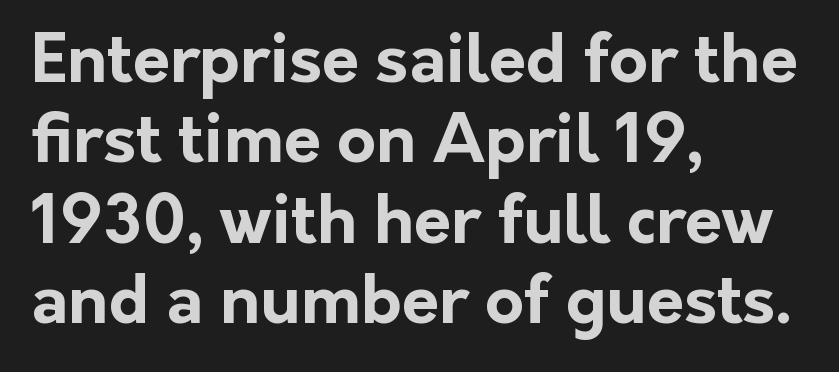
{"serif": "no", "italic": "no", "bold": "yes", "weight": "bold", "width": "normal", "stroke_contrast": "low", "x_height": "medium", "monospaced": "no", "underline": "no", "align": "left", "line_spacing_ratio": 1.2, "letter_spacing": "normal", "letter_spacing_em": 0.0, "glyph_px": 67}
